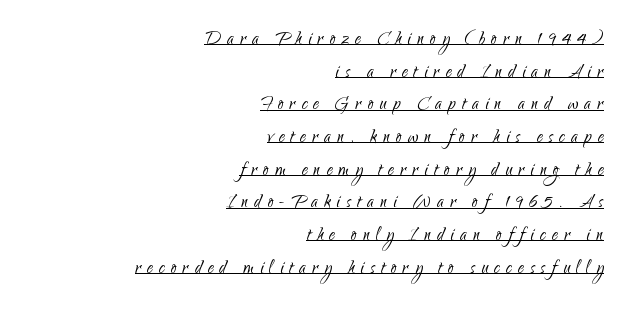
The image shows 23 px text type; set right-aligned, normal line spacing (1.42x), unusually wide letter spacing (+0.27 em), underlined.
